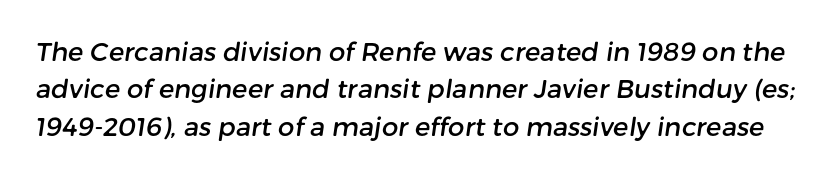
Q: Is the text underlined? A: No.
Q: Is the spacing between letters normal or unusually wide? A: Normal.
Q: Is the spacing between lines tight, normal or loose? A: Normal.
